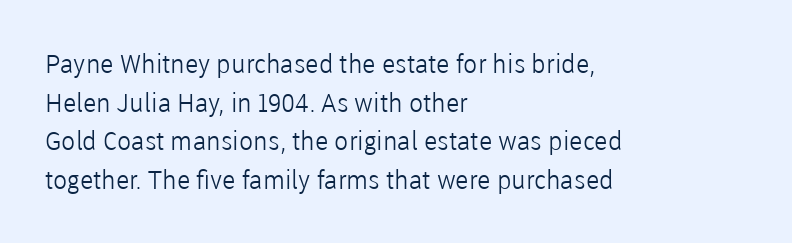
The image shows 26 px text type, upright; set left-aligned, normal line spacing (1.49x), normal letter spacing, not underlined.
